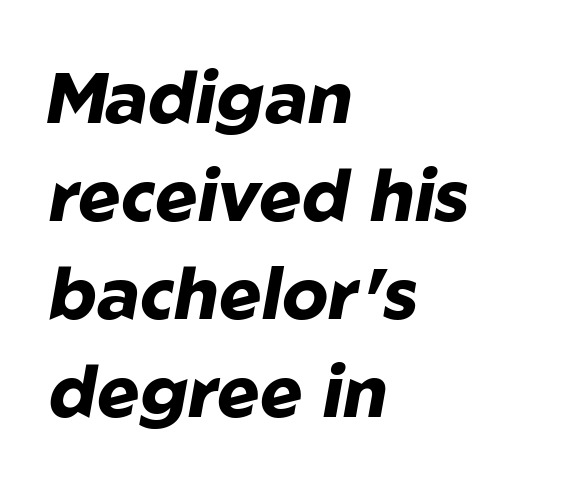
The image shows 72 px heavy type, italic (leaning right); set left-aligned, normal line spacing (1.36x), normal letter spacing, not underlined; low stroke contrast and a medium x-height.
